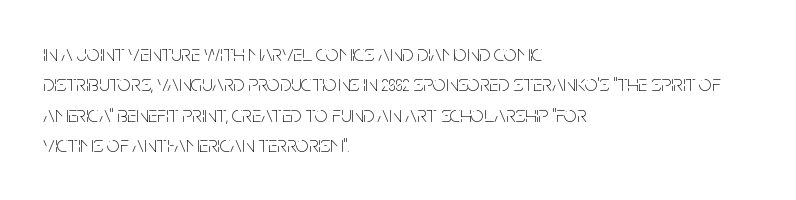
The image shows 23 px text type, upright; set left-aligned, normal line spacing (1.32x), normal letter spacing, not underlined.
